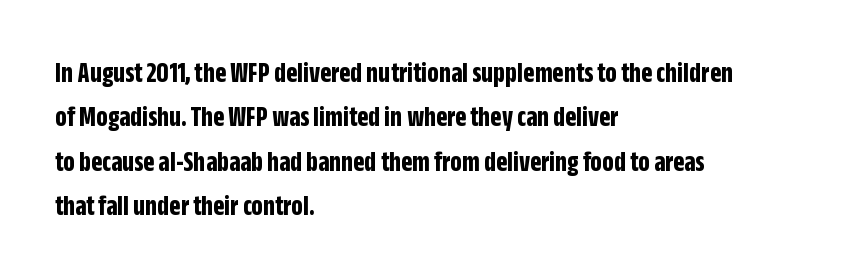
{"serif": "no", "italic": "no", "bold": "yes", "weight": "bold", "width": "condensed", "stroke_contrast": "low", "x_height": "large", "monospaced": "no", "underline": "no", "align": "left", "line_spacing": "normal", "line_spacing_ratio": 1.53, "letter_spacing": "normal", "letter_spacing_em": 0.0, "glyph_px": 29}
